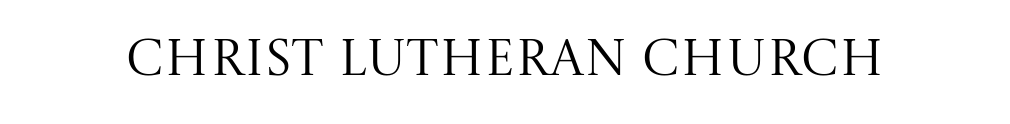
Nothing unusual about the tracking: characters are spaced as the font intends. Ink coverage per letter is moderate at most. The specimen omits any rule beneath the text block's lines. Character widths vary here, with narrow letters taking less room than wide ones.
